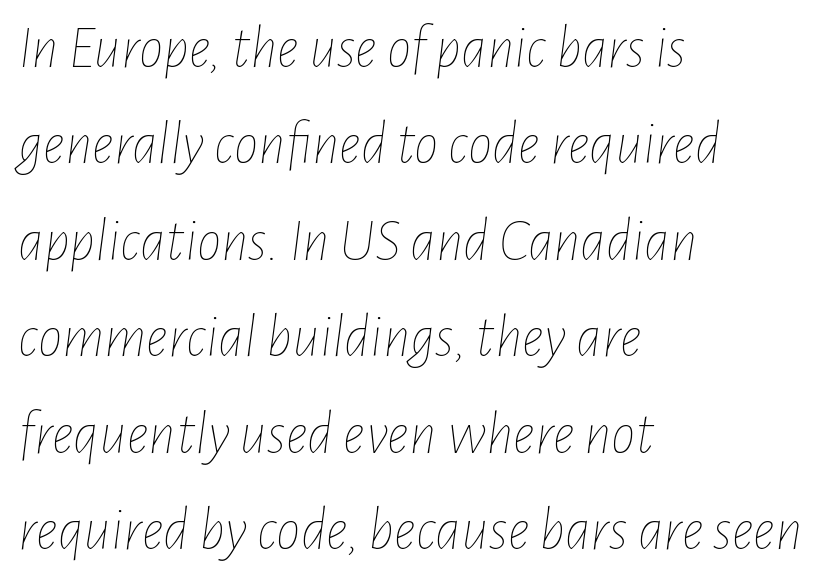
{"italic": "yes", "lean": "right", "slant_degrees": 7, "bold": "no", "weight": "thin", "width": "condensed", "stroke_contrast": "low", "x_height": "medium", "monospaced": "no", "underline": "no", "align": "left", "line_spacing": "normal", "line_spacing_ratio": 1.58, "letter_spacing": "normal", "letter_spacing_em": 0.0, "glyph_px": 61}
